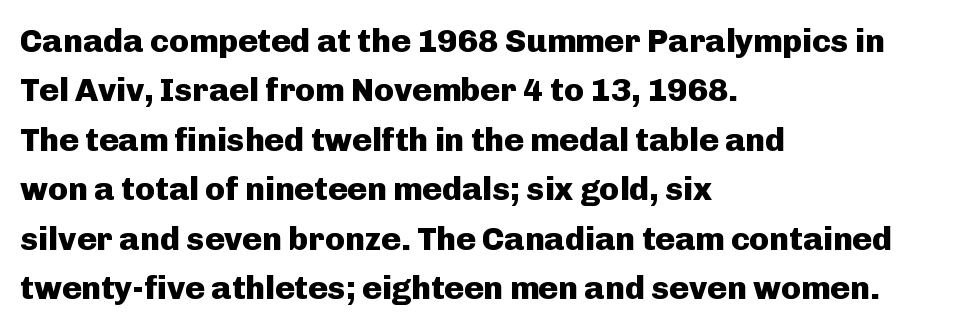
{"serif": "no", "italic": "no", "bold": "yes", "weight": "heavy", "width": "normal", "stroke_contrast": "low", "x_height": "medium", "monospaced": "no", "underline": "no", "align": "left", "line_spacing": "normal", "line_spacing_ratio": 1.5, "letter_spacing": "normal", "letter_spacing_em": 0.0, "glyph_px": 33}
